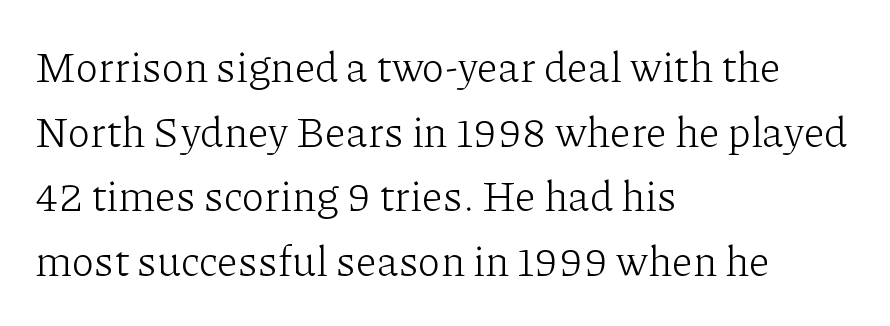
The image shows 42 px light serif type, upright; set left-aligned, normal line spacing (1.54x), normal letter spacing, not underlined; low stroke contrast and a medium x-height.
